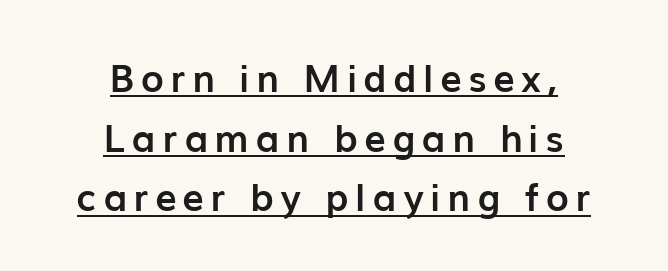
The image shows 38 px semibold sans-serif type, upright; set centered, normal line spacing (1.57x), underlined; low stroke contrast and a medium x-height.
